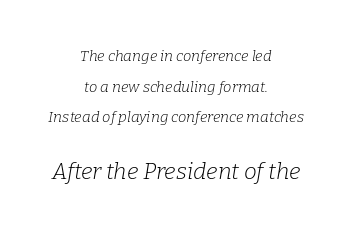
{"italic": "yes", "lean": "right", "slant_degrees": 9, "bold": "no", "underline": "no", "align": "center", "line_spacing": "loose", "line_spacing_ratio": 2.05, "letter_spacing": "normal", "letter_spacing_em": 0.0, "larger_block": "second", "size_ratio": 1.53, "glyph_px": 23}
